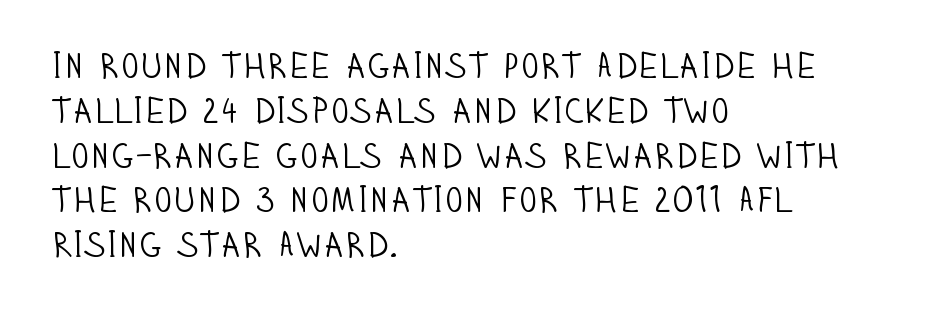
The string is rendered with underlining switched off. The line texture is even and compact thanks to regular tracking. Notice how the passage keeps a crisp vertical edge on the left only. This sample uses an upright cut, with every glyph sitting square on the baseline. The letterforms sit at book weight or below. In terms of leading, this rendering sits right in the middle.
